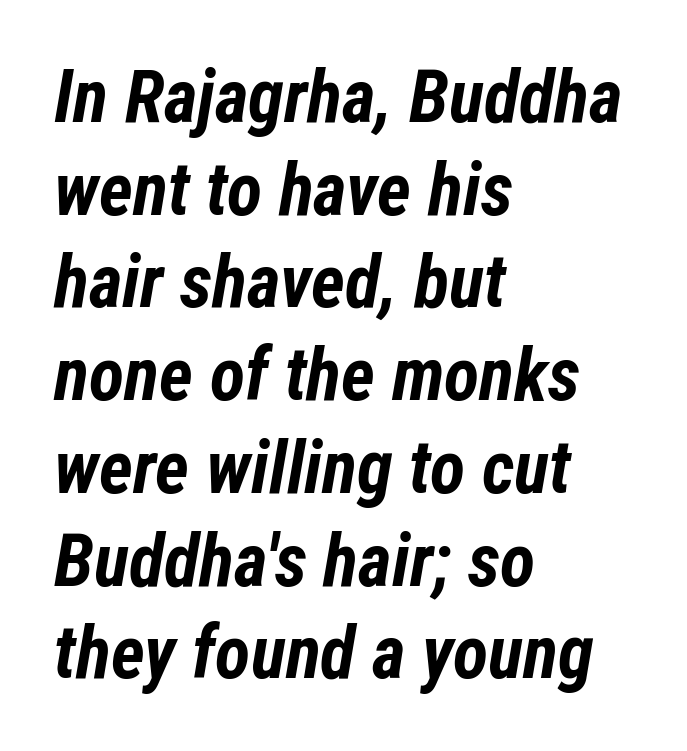
The image shows 73 px bold, condensed type, italic (leaning right); set left-aligned, normal line spacing (1.27x), normal letter spacing, not underlined; low stroke contrast and a medium x-height.
